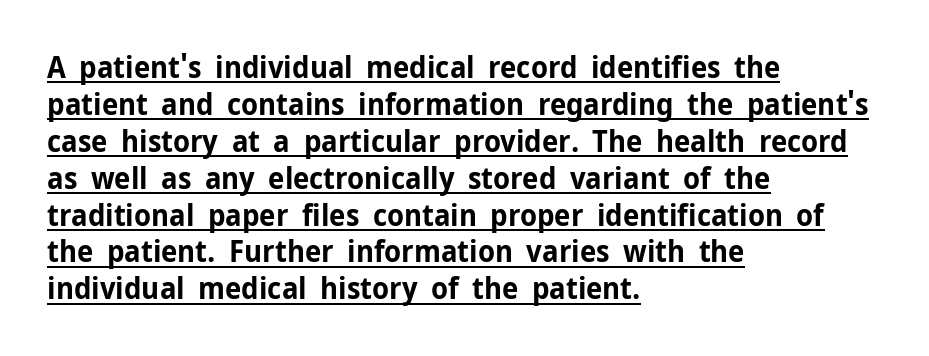
The image shows 30 px bold sans-serif type, upright; set left-aligned, line spacing 1.23x, normal letter spacing, underlined; low stroke contrast and a medium x-height.
